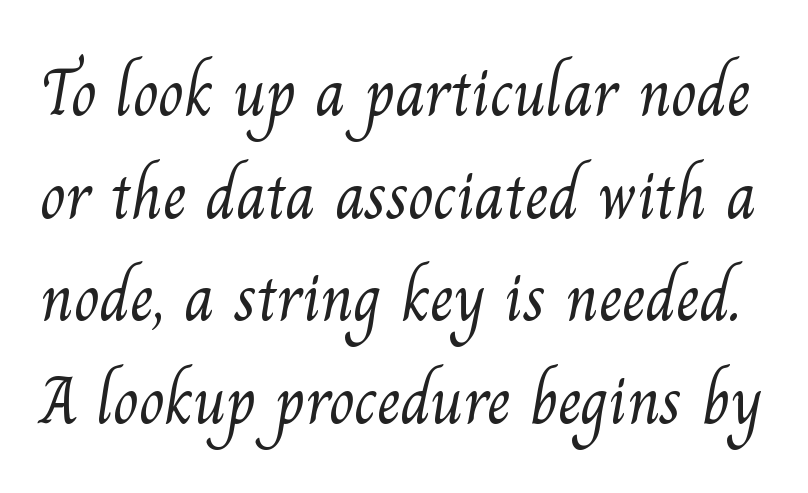
Characters follow at the spacing the type designer built in. Horizontal bands of white between lines are of average thickness. The face used here is proportionally spaced, like ordinary book or web type. No chunkiness to these letters — they're not bold. Little horizontal feet cap the strokes, marking this as serif type. Quick note: underline off.
